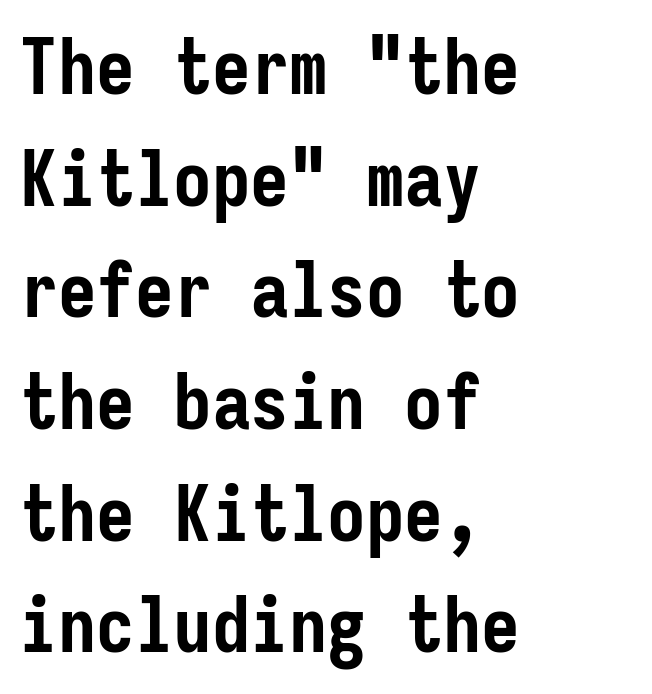
The image shows 77 px semibold, condensed sans-serif type, upright, monospaced; set left-aligned, normal line spacing (1.45x), normal letter spacing, not underlined; low stroke contrast and a medium x-height.
